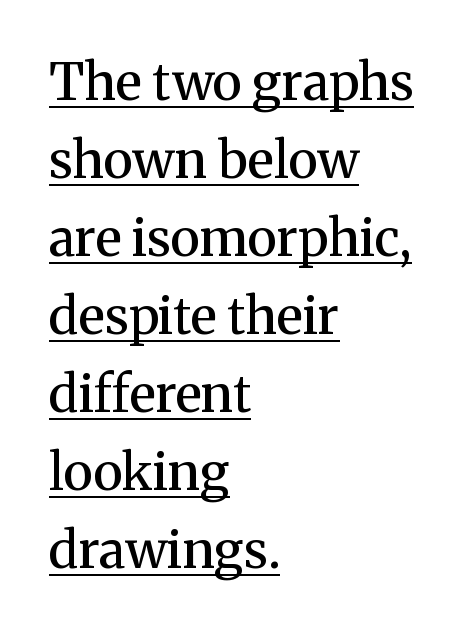
The letters are semibold — heavier than regular but short of a full bold. The vertical gap from one line to the next is medium. The passage shown is underscored from start to finish. This sample uses a serif face. You could not count columns in this text — the font is proportionally spaced.
